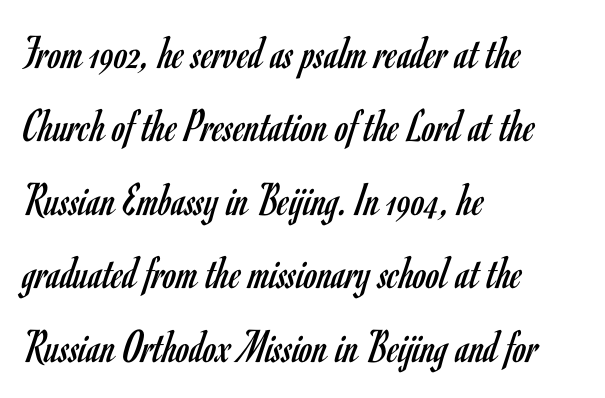
The image shows 48 px regular-weight, condensed sans-serif type; set left-aligned, normal line spacing (1.53x), normal letter spacing, not underlined; low stroke contrast and a small x-height.
